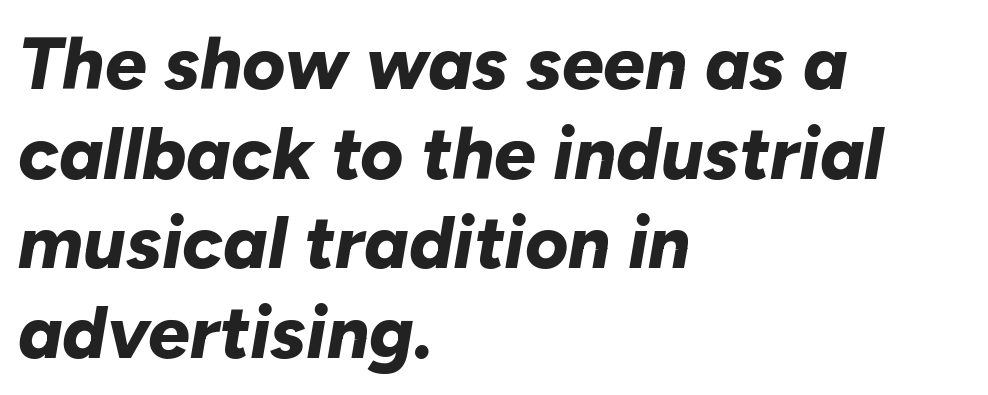
{"italic": "yes", "lean": "right", "slant_degrees": 10, "bold": "yes", "weight": "bold", "width": "normal", "stroke_contrast": "low", "x_height": "medium", "monospaced": "no", "underline": "no", "align": "left", "line_spacing_ratio": 1.21, "letter_spacing": "normal", "letter_spacing_em": 0.0, "glyph_px": 74}
